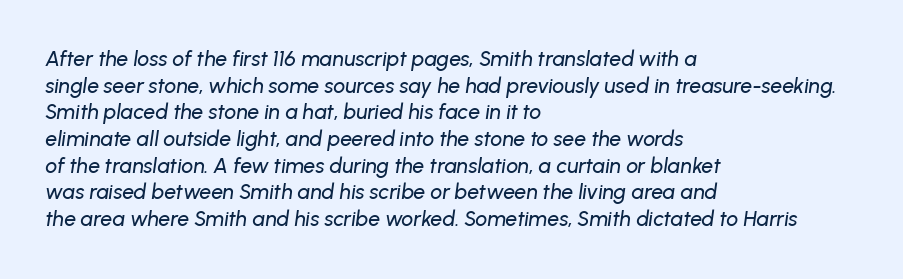
The image shows 21 px text type, italic (leaning right); set left-aligned, normal line spacing (1.27x), normal letter spacing, not underlined.
